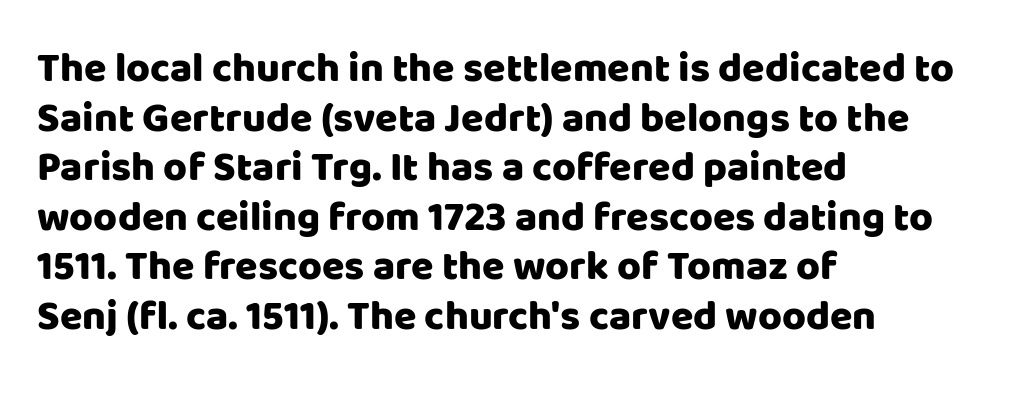
Do the letters lean? They stand straight. Alignment: flush left. Look at the tracking — it's just the regular setting, nothing added. The letters advance in unequal steps, a hallmark of proportional type. Each letter's strokes conclude bluntly, with no projecting serifs. Any mark beneath the type? The region is blank.
